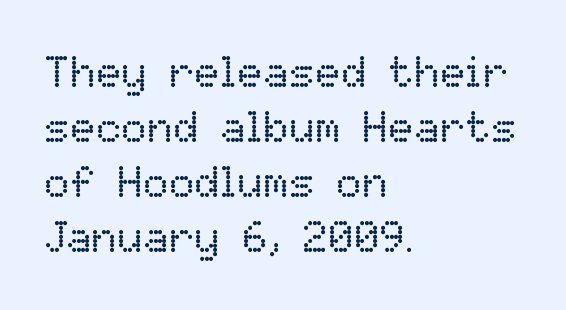
{"italic": "no", "bold": "no", "weight": "regular", "width": "normal", "stroke_contrast": "low", "x_height": "medium", "monospaced": "no", "underline": "no", "align": "left", "line_spacing": "normal", "line_spacing_ratio": 1.28, "letter_spacing": "normal", "letter_spacing_em": 0.0, "glyph_px": 43}
